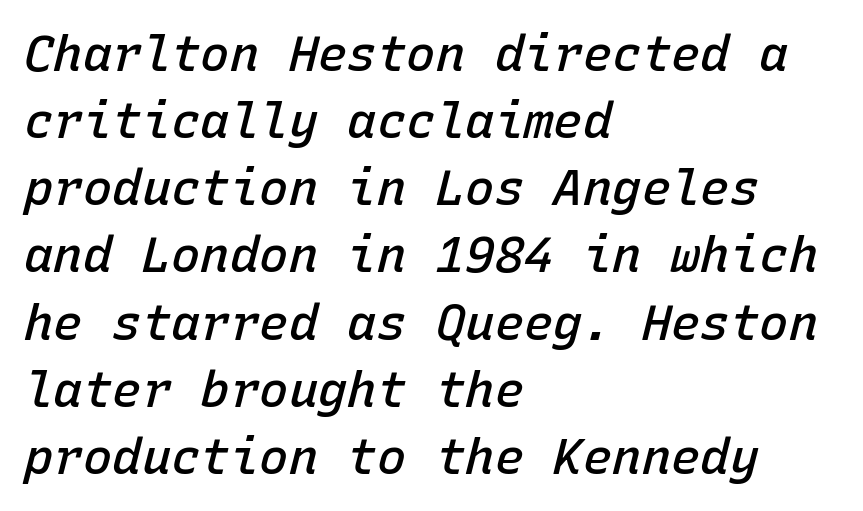
Q: Is the text bold? A: Semi-bold.
Q: Is the text italic (slanted)? A: Yes, it leans right by about 15 degrees.
Q: Is the text underlined? A: No.
Q: How is the paragraph aligned? A: Left-aligned.
Q: Is the spacing between letters normal or unusually wide? A: Normal.
Q: Is the spacing between lines tight, normal or loose? A: Normal.
Q: Width (condensed, normal, or wide)? A: Normal.
Q: Stroke contrast? A: Low.
Q: x-height? A: Medium.
Q: Monospaced? A: Yes.
